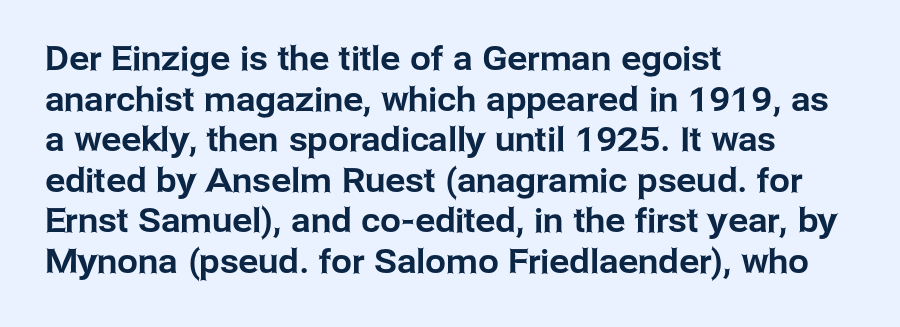
{"serif": "no", "italic": "no", "width": "normal", "stroke_contrast": "low", "x_height": "medium", "monospaced": "no", "underline": "no", "align": "left", "line_spacing_ratio": 1.23, "letter_spacing": "normal", "letter_spacing_em": 0.0, "glyph_px": 33}
